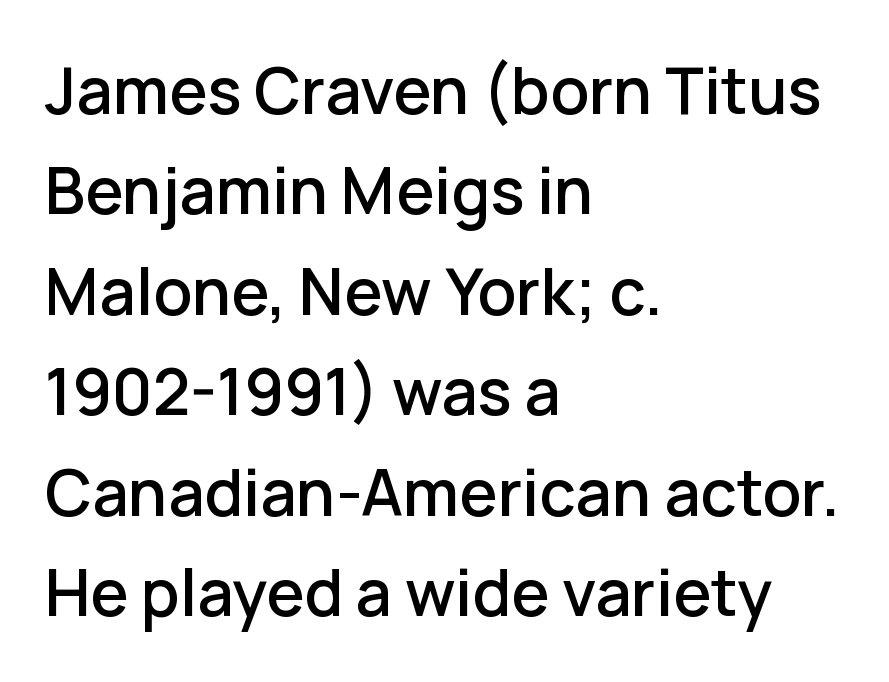
The image shows 64 px sans-serif type, upright; set left-aligned, normal line spacing (1.57x), normal letter spacing, not underlined; low stroke contrast and a medium x-height.
